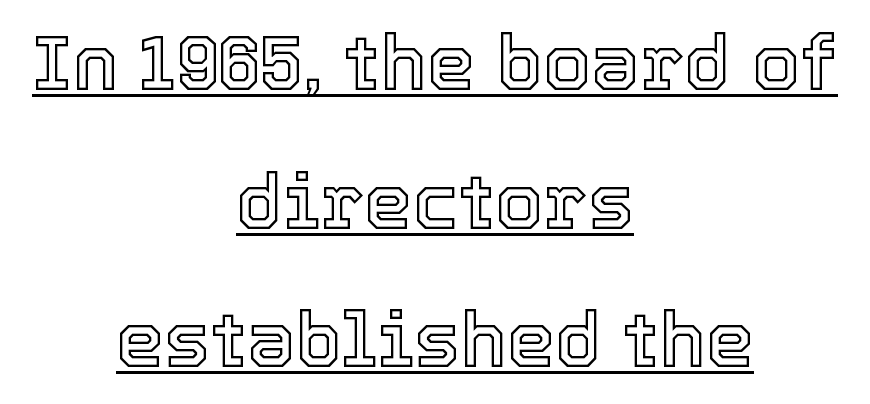
The image shows 77 px text type, upright; set centered, line spacing 1.8x, normal letter spacing, underlined; a medium x-height.
